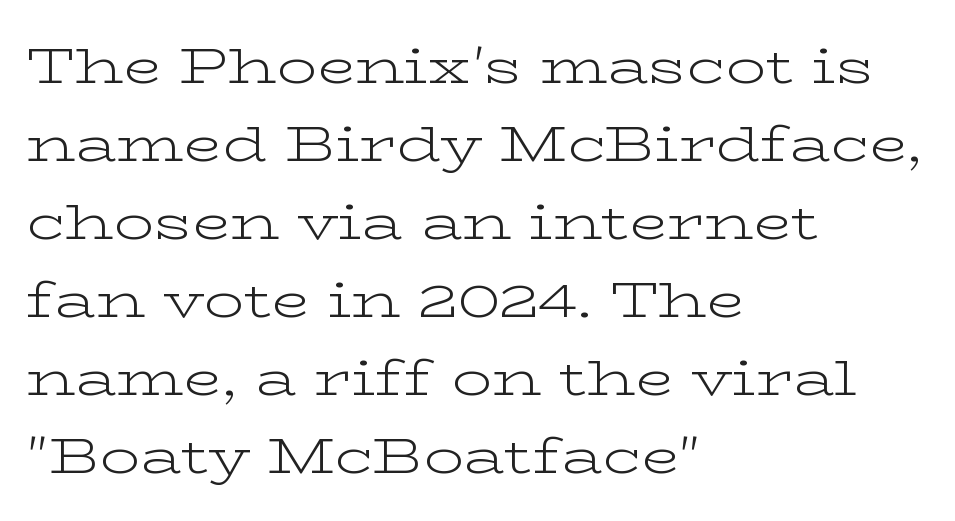
No extra tracking has been applied to these lines. This is serif lettering, the kind often seen in printed books. Stroke thickness stays within the range of a standard reading face or lighter. Note the varied advance widths — an 'i' is clearly narrower than an 'm'. In CSS terms this would be text-align: left. The passage shown stacks its lines at a standard gap.
